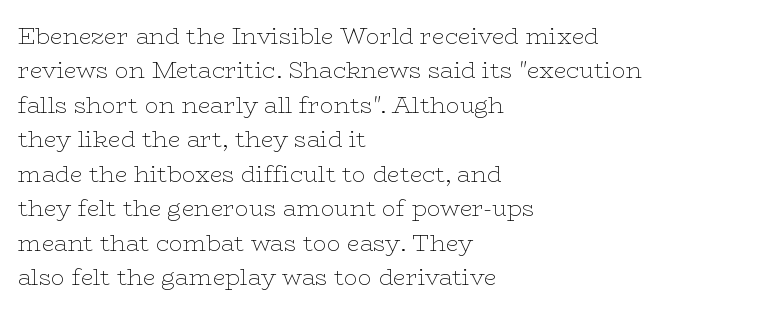
Observe the ordinary spacing: letters are neighbours, not strangers. Only glyphs here, with clear space below each row. Honestly, the row spacing looks completely unremarkable. No letter is thick-stroked: the sample isn't bold.
